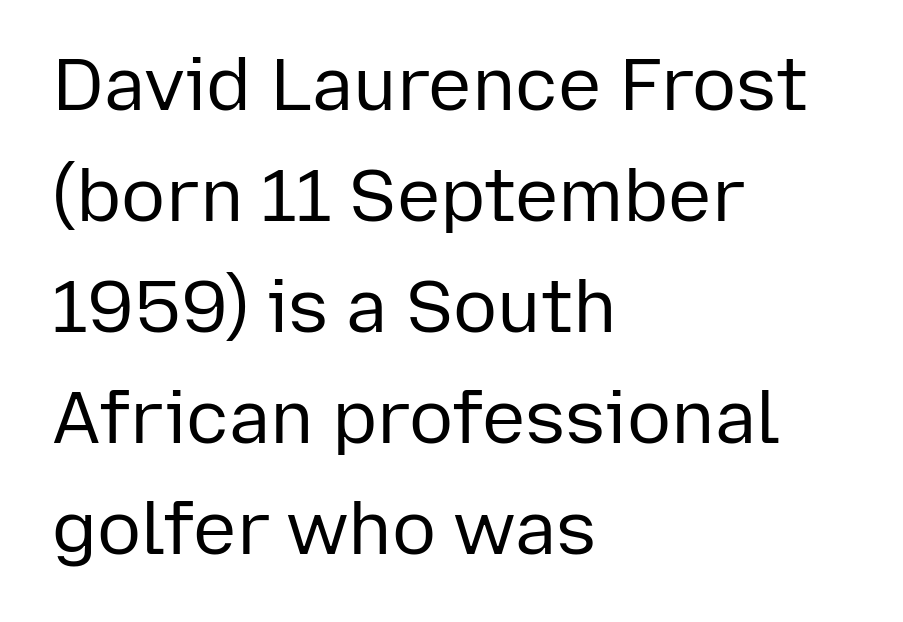
The image shows 73 px regular-weight sans-serif type, upright; set left-aligned, normal line spacing (1.52x), normal letter spacing, not underlined; low stroke contrast and a medium x-height.
